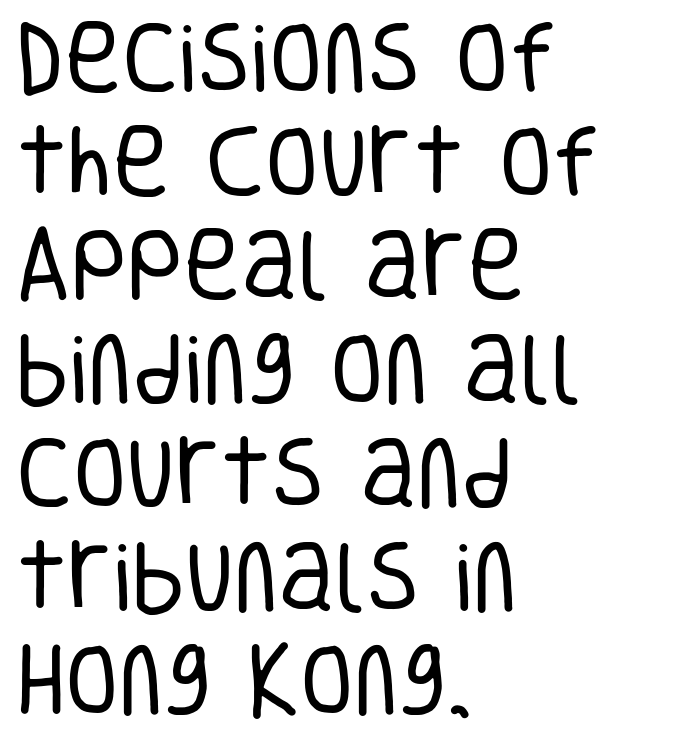
{"serif": "no", "italic": "no", "bold": "no", "weight": "regular", "width": "condensed", "stroke_contrast": "low", "x_height": "large", "monospaced": "no", "underline": "no", "align": "left", "line_spacing": "normal", "line_spacing_ratio": 1.33, "letter_spacing": "normal", "letter_spacing_em": 0.0, "glyph_px": 78}
